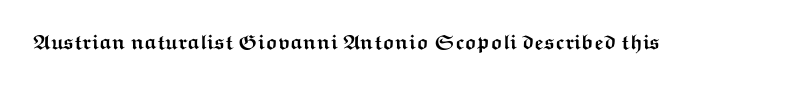
The letterforms sit shoulder to shoulder at normal distance. These lines were composed using upright roman letters. Check the space under the baseline: it is left empty. The sample has been set heavy, in full bold.
